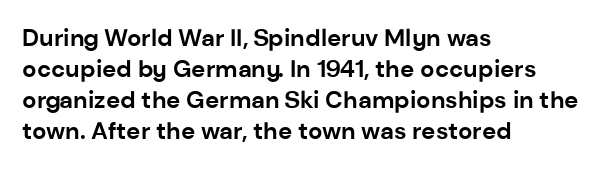
{"italic": "no", "bold": "yes", "underline": "no", "align": "left", "line_spacing": "normal", "line_spacing_ratio": 1.29, "letter_spacing": "normal", "letter_spacing_em": 0.0, "glyph_px": 24}
